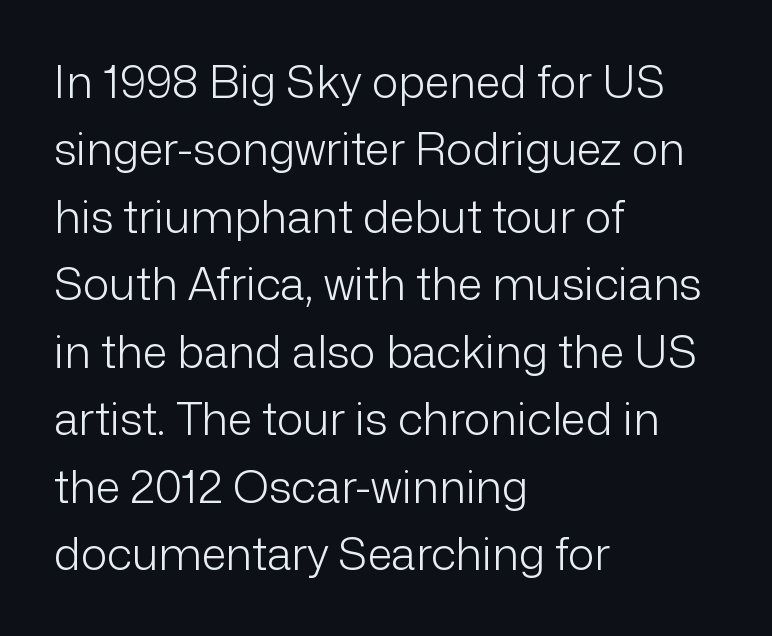
Q: Is the text bold? A: No.
Q: Is the text italic (slanted)? A: No, it is upright.
Q: Is the typeface a serif or a sans-serif typeface? A: Sans-serif.
Q: Is the text underlined? A: No.
Q: How is the paragraph aligned? A: Left-aligned.
Q: Is the spacing between letters normal or unusually wide? A: Normal.
Q: Is the spacing between lines tight, normal or loose? A: Normal.
Q: Width (condensed, normal, or wide)? A: Normal.
Q: Stroke contrast? A: Low.
Q: x-height? A: Medium.
Q: Monospaced? A: No.
